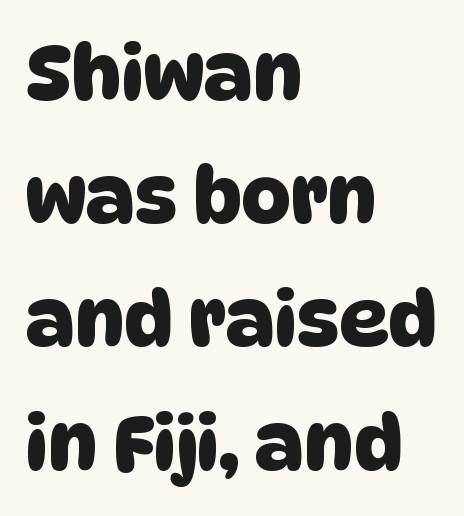
The passage shown stacks its lines at a standard gap. This rendering features lettering with no underline. Regarding serifs, this sample does without them. This sample has the flowing, uneven cadence of proportional lettering. The tracking reads as untouched default to a designer's eye. This rendering uses left alignment, leaving the right contour irregular.
